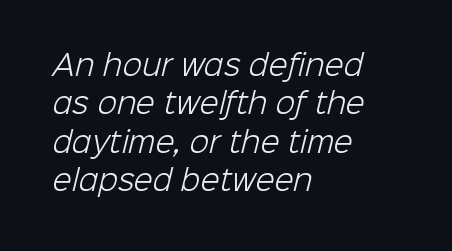
The image shows 28 px light sans-serif type; set left-aligned, normal line spacing (1.37x), normal letter spacing, not underlined; low stroke contrast and a medium x-height.
